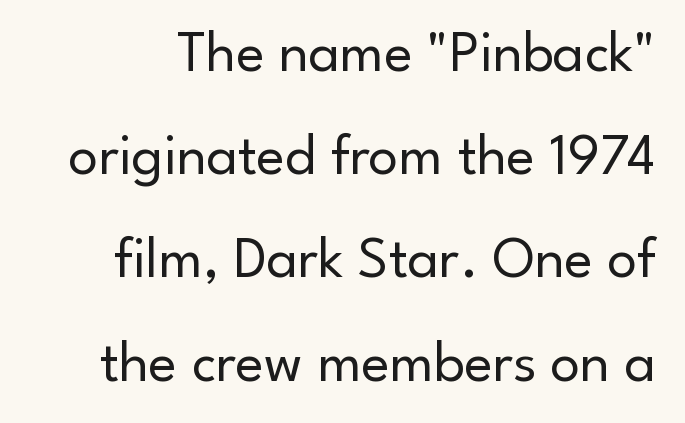
{"serif": "no", "italic": "no", "bold": "no", "weight": "regular", "width": "normal", "stroke_contrast": "low", "x_height": "small", "monospaced": "no", "underline": "no", "line_spacing_ratio": 1.75, "letter_spacing": "normal", "letter_spacing_em": 0.0, "glyph_px": 59}
